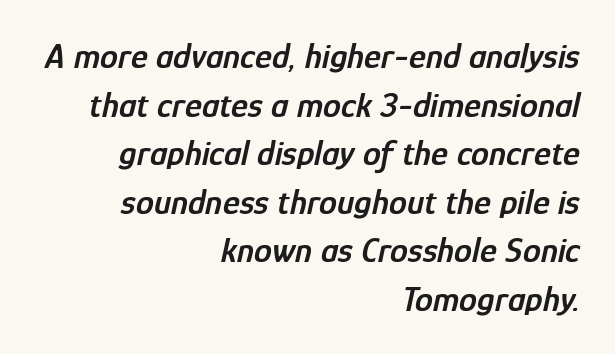
The tracking reads as untouched default to a designer's eye. Characters are canted at an angle relative to the baseline's perpendicular. Clear beneath every line of the passage. The passage shown is semibold, sitting just below true bold.
